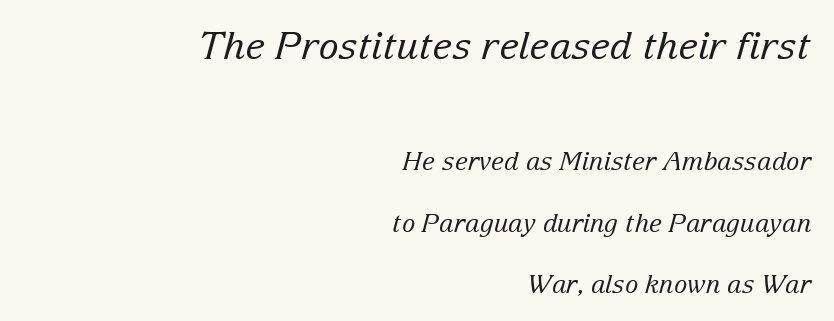
Is the block centered? No — it sits flush against the right margin. Slant detected: the letters are inclined. Looks like regular typesetting: each glyph gets only the width it needs. Note: larger setting up top, smaller setting below. Leading: increased.
